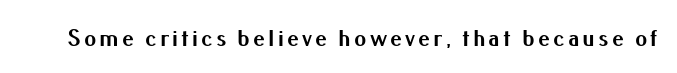
I'd describe the lettering as bold — thick and assertive. Quick note: underline off. It's the straight-up-and-down kind of type.
